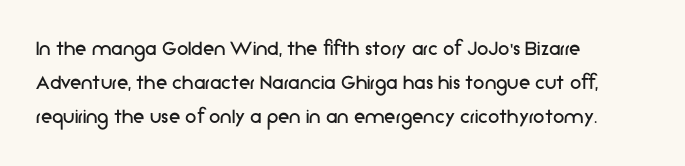
Just letters on the line, the space beneath them empty. Evenly set lines give the paragraph a standard silhouette. Heft: none added — not bold. Notice how the passage keeps a crisp vertical edge on the left only. No extra tracking has been applied to these lines. A roman cut, with each character standing at attention.
